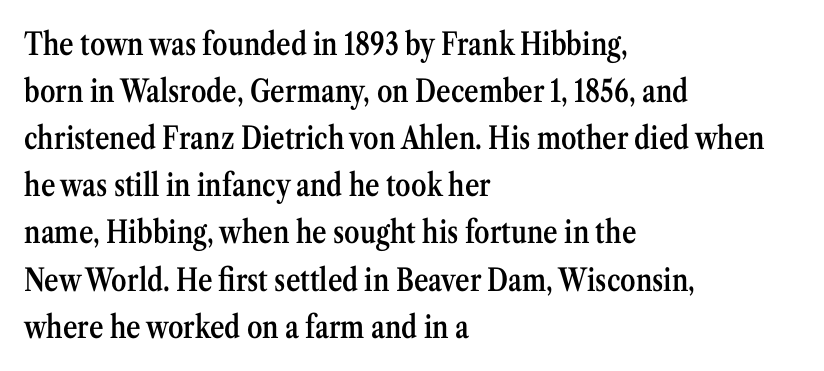
Q: Is the text bold? A: Semi-bold.
Q: Is the text italic (slanted)? A: No, it is upright.
Q: Is the typeface a serif or a sans-serif typeface? A: Serif.
Q: Is the text underlined? A: No.
Q: How is the paragraph aligned? A: Left-aligned.
Q: Is the spacing between letters normal or unusually wide? A: Normal.
Q: Is the spacing between lines tight, normal or loose? A: Normal.
Q: Width (condensed, normal, or wide)? A: Condensed.
Q: Stroke contrast? A: Medium.
Q: x-height? A: Medium.
Q: Monospaced? A: No.
